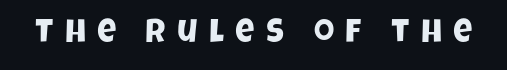
Q: Is the typeface a serif or a sans-serif typeface? A: Sans-serif.
Q: Is the text underlined? A: No.
Q: Is the spacing between letters normal or unusually wide? A: Unusually wide.
Q: Width (condensed, normal, or wide)? A: Condensed.
Q: Stroke contrast? A: Low.
Q: x-height? A: Large.
Q: Monospaced? A: No.
